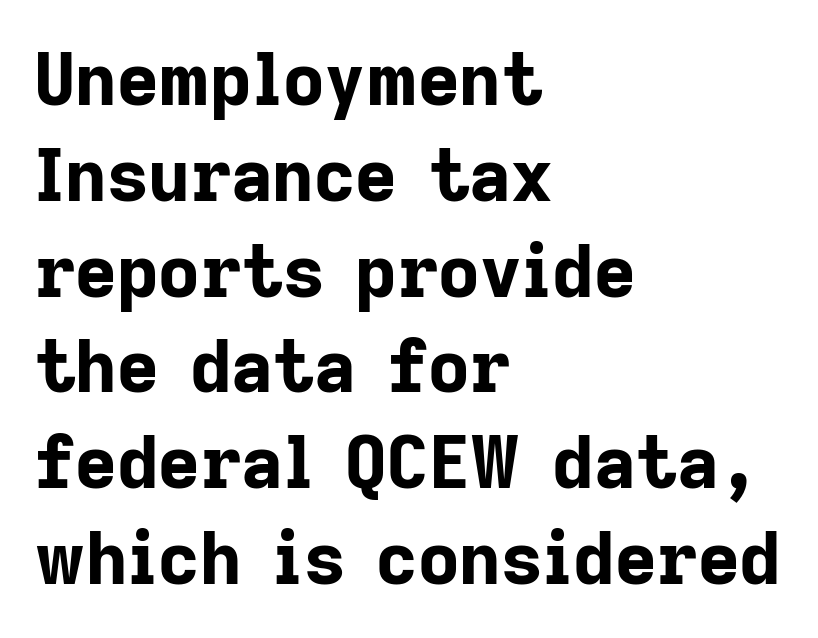
The image shows 72 px bold sans-serif type, upright; set left-aligned, normal line spacing (1.33x), normal letter spacing, not underlined; low stroke contrast and a medium x-height.
